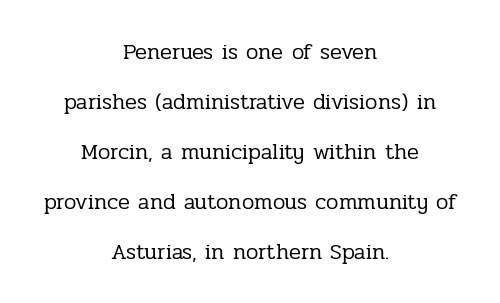
{"italic": "no", "bold": "no", "underline": "no", "align": "center", "line_spacing": "loose", "line_spacing_ratio": 2.27, "letter_spacing": "normal", "letter_spacing_em": 0.0, "glyph_px": 22}
